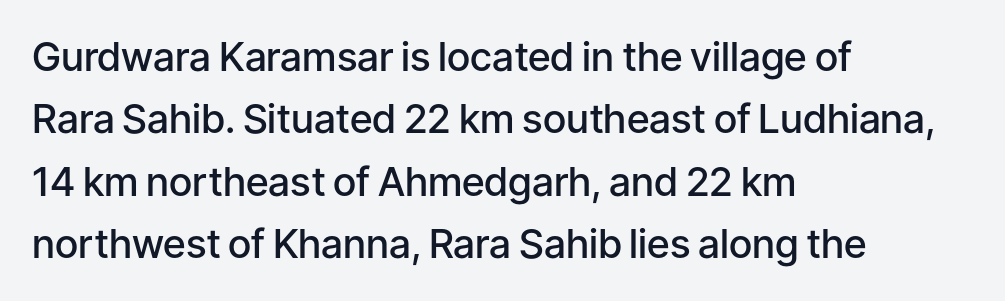
Do the characters align in a grid? No, the font is proportional. Serifs: no, the terminals of the letterforms are clean. As a designer I'd log this as weight 600, semibold. Every stem runs plumb, perpendicular to the baseline.
